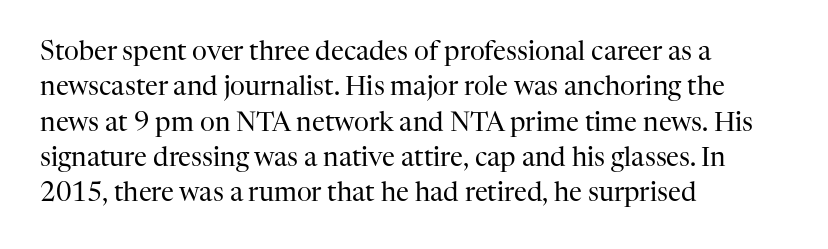
The image shows 26 px text type, upright; set left-aligned, normal line spacing (1.36x), normal letter spacing, not underlined.
